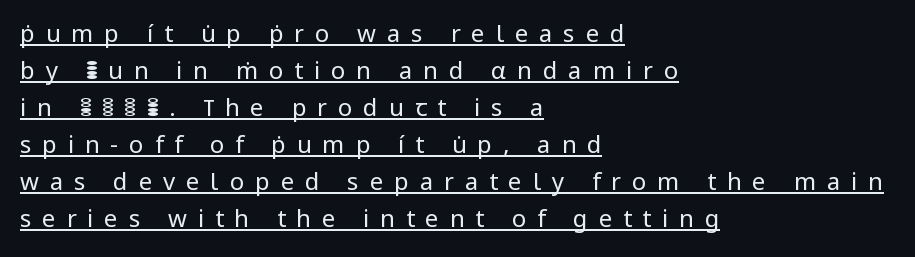
{"italic": "no", "bold": "no", "underline": "yes", "align": "left", "line_spacing": "normal", "line_spacing_ratio": 1.54, "letter_spacing": "wide", "letter_spacing_em": 0.45, "glyph_px": 24}
